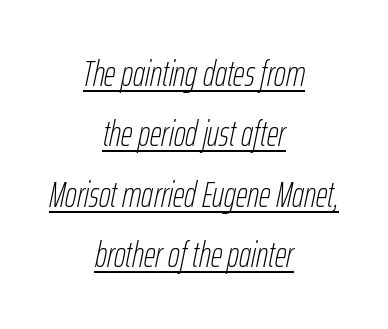
{"italic": "yes", "lean": "right", "slant_degrees": 12, "bold": "no", "weight": "thin", "width": "condensed", "stroke_contrast": "low", "x_height": "medium", "monospaced": "no", "underline": "yes", "align": "center", "line_spacing": "normal", "line_spacing_ratio": 1.68, "letter_spacing": "normal", "letter_spacing_em": 0.0, "glyph_px": 36}
